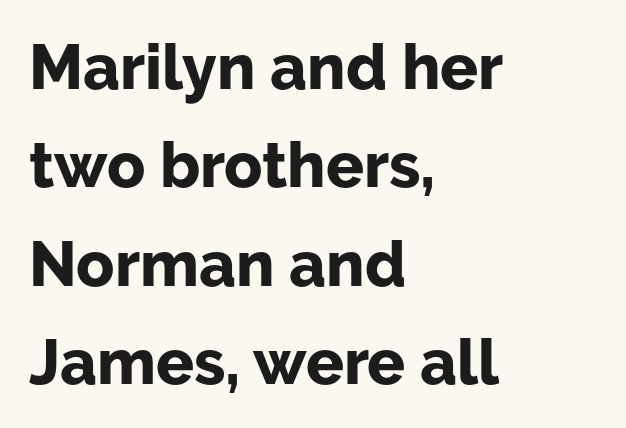
The image shows 63 px bold sans-serif type, upright; set left-aligned, normal line spacing (1.56x), normal letter spacing, not underlined; low stroke contrast and a medium x-height.
